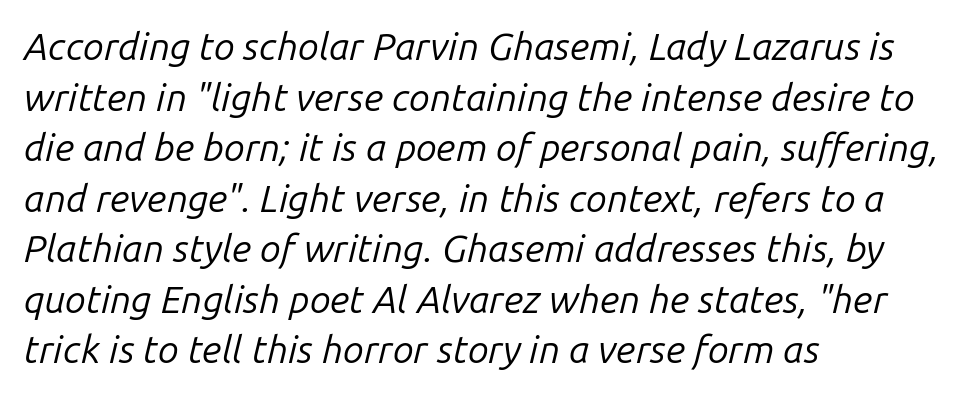
The image shows 38 px regular-weight type, italic (leaning right); set left-aligned, normal line spacing (1.33x), normal letter spacing, not underlined; low stroke contrast and a medium x-height.
